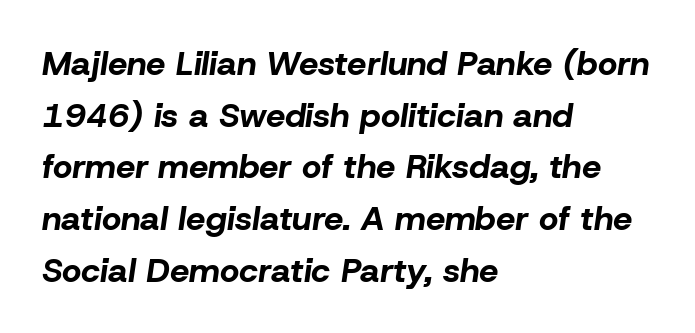
{"italic": "yes", "lean": "right", "slant_degrees": 8, "bold": "yes", "weight": "bold", "width": "normal", "stroke_contrast": "low", "x_height": "medium", "monospaced": "no", "underline": "no", "align": "left", "line_spacing": "normal", "line_spacing_ratio": 1.52, "letter_spacing": "normal", "letter_spacing_em": 0.0, "glyph_px": 34}
